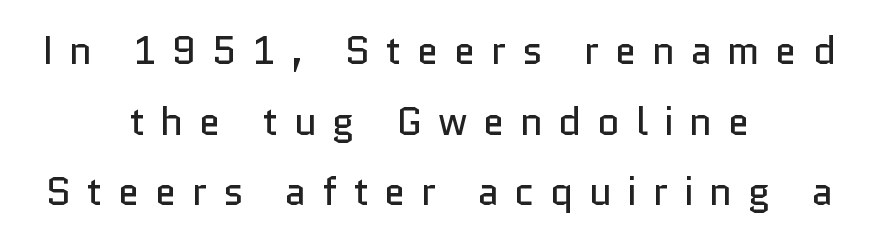
Q: Is the text bold? A: No.
Q: Is the text italic (slanted)? A: No, it is upright.
Q: Is the typeface a serif or a sans-serif typeface? A: Sans-serif.
Q: Is the text underlined? A: No.
Q: How is the paragraph aligned? A: Centered.
Q: Is the spacing between letters normal or unusually wide? A: Unusually wide.
Q: Width (condensed, normal, or wide)? A: Normal.
Q: Stroke contrast? A: Low.
Q: x-height? A: Medium.
Q: Monospaced? A: No.
